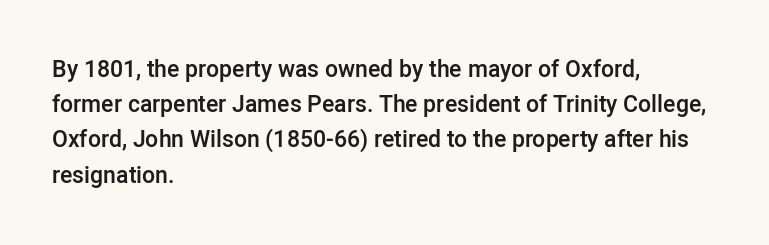
Summary of weight: moderately heavy, a semibold. You could call the tracking neutral — neither tight nor loose. Unmarked baselines from the first word to the last. Quick note: interline space is typical.
